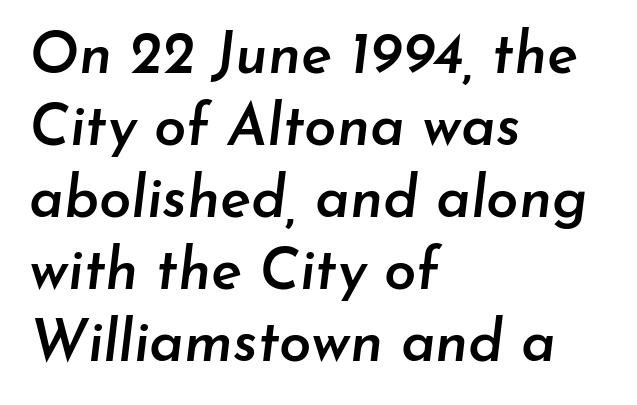
Typesetter's note: demi weight, one step under bold. The face used here has a pronounced slope to its letters. Rule under the text: the space is simply empty. Varying glyph widths throughout — classic text-font behaviour. If you drew a ruler down the left edge, every line would touch it. Default kerning and tracking; the words read as compact shapes.
